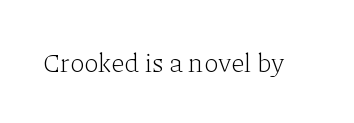
Has an underline been added? It has not. The type is set solid horizontally, with unmodified tracking. The characters are drawn with everyday or finer stroke widths. Every character sits straight up, as roman type does.
